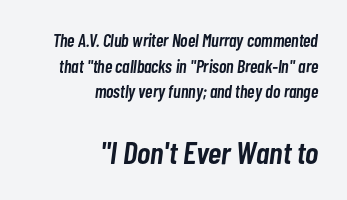
{"italic": "yes", "lean": "right", "slant_degrees": 7, "bold": "semi", "weight": "semibold", "width": "condensed", "stroke_contrast": "low", "x_height": "medium", "monospaced": "no", "underline": "no", "align": "right", "line_spacing": "normal", "line_spacing_ratio": 1.43, "letter_spacing": "normal", "letter_spacing_em": 0.0, "larger_block": "second", "size_ratio": 1.78, "glyph_px": 32}
